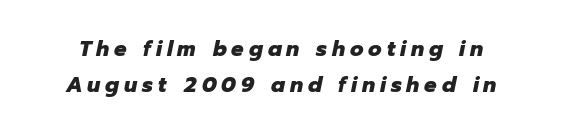
Q: Is the text bold? A: Yes.
Q: Is the text italic (slanted)? A: Yes, it leans right by about 12 degrees.
Q: Is the text underlined? A: No.
Q: Is the spacing between letters normal or unusually wide? A: Unusually wide.
Q: Is the spacing between lines tight, normal or loose? A: Normal.
